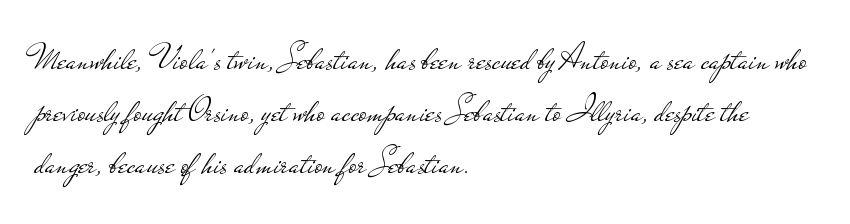
The image shows 37 px light, wide sans-serif type; set left-aligned, normal line spacing (1.4x), normal letter spacing, not underlined; low stroke contrast and a small x-height.
